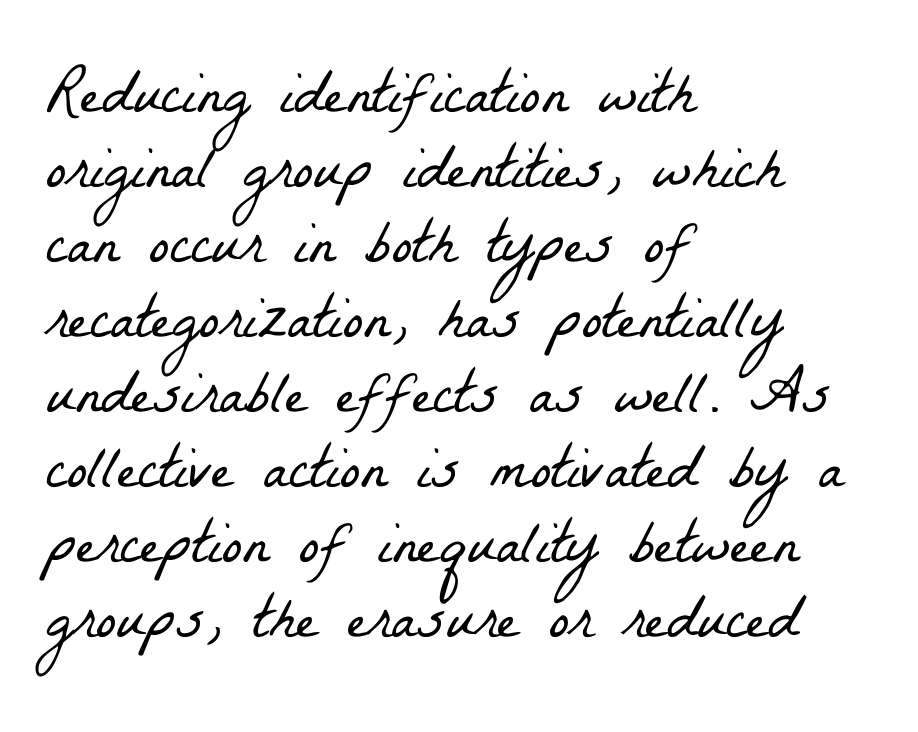
The cut favours lightness, reaching ordinary text weight at its darkest. Plain, unruled lines of type. The rendering uses natural spacing where letterforms have individual widths. Check where the strokes stop: tiny serifs finish them off. Horizontal alignment here is leftward, the default for most running prose.
